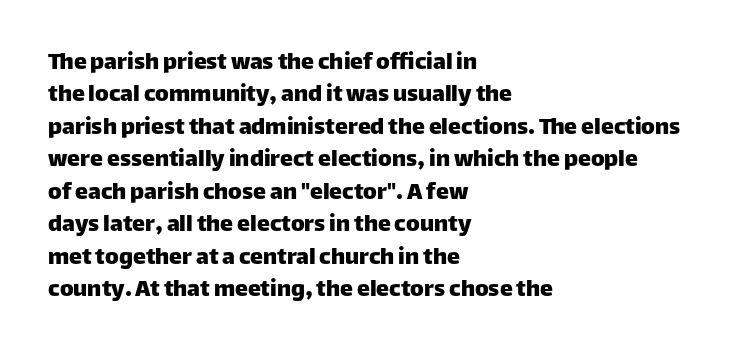
The image shows 26 px text type, upright; set left-aligned, normal line spacing (1.25x), normal letter spacing, not underlined.
